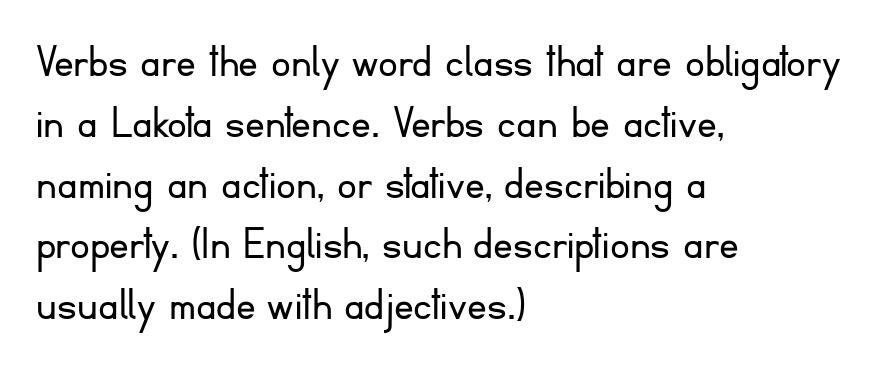
The weight would be labelled regular, book, light, or lighter still. Each letter's strokes conclude bluntly, with no projecting serifs. The rag falls on the right side of this text block. Proportional: the letters do not fall into vertical columns. Nope, not italic — everything's standing straight.
